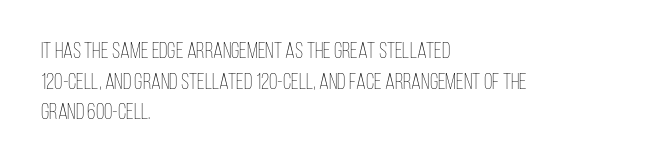
Q: Is the text bold? A: No.
Q: Is the text italic (slanted)? A: No, it is upright.
Q: Is the text underlined? A: No.
Q: How is the paragraph aligned? A: Left-aligned.
Q: Is the spacing between letters normal or unusually wide? A: Normal.
Q: Is the spacing between lines tight, normal or loose? A: Normal.
